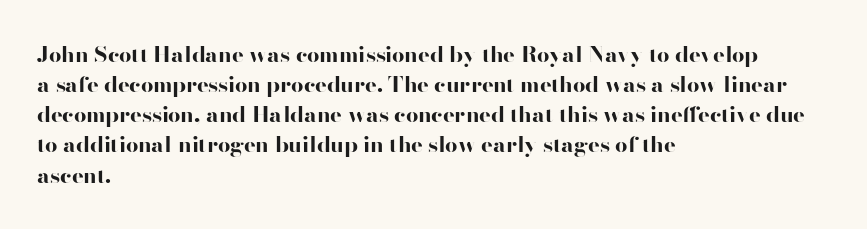
Q: Is the text bold? A: Yes.
Q: Is the text italic (slanted)? A: No, it is upright.
Q: Is the text underlined? A: No.
Q: How is the paragraph aligned? A: Left-aligned.
Q: Is the spacing between letters normal or unusually wide? A: Normal.
Q: Is the spacing between lines tight, normal or loose? A: Normal.
